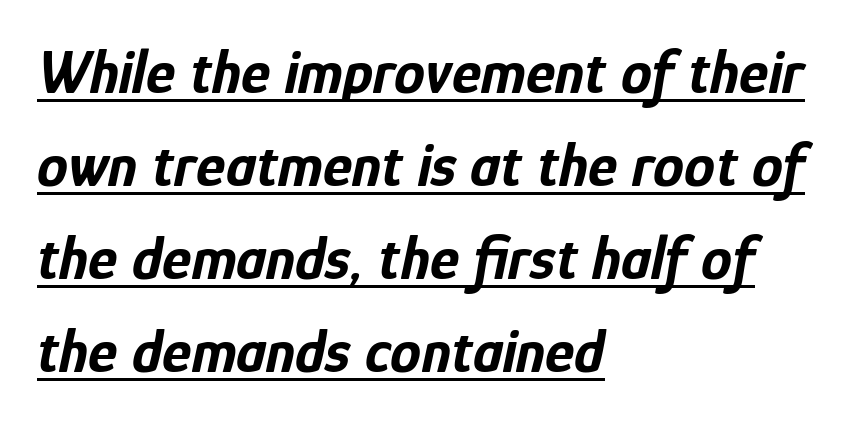
The image shows 62 px bold, condensed type, italic (leaning right); set left-aligned, normal line spacing (1.5x), normal letter spacing, underlined; low stroke contrast and a medium x-height.
